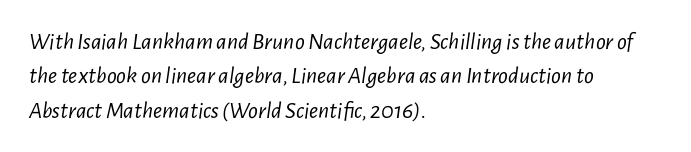
{"italic": "yes", "lean": "right", "slant_degrees": 7, "bold": "no", "underline": "no", "align": "left", "line_spacing": "normal", "line_spacing_ratio": 1.43, "letter_spacing": "normal", "letter_spacing_em": 0.0, "glyph_px": 24}
